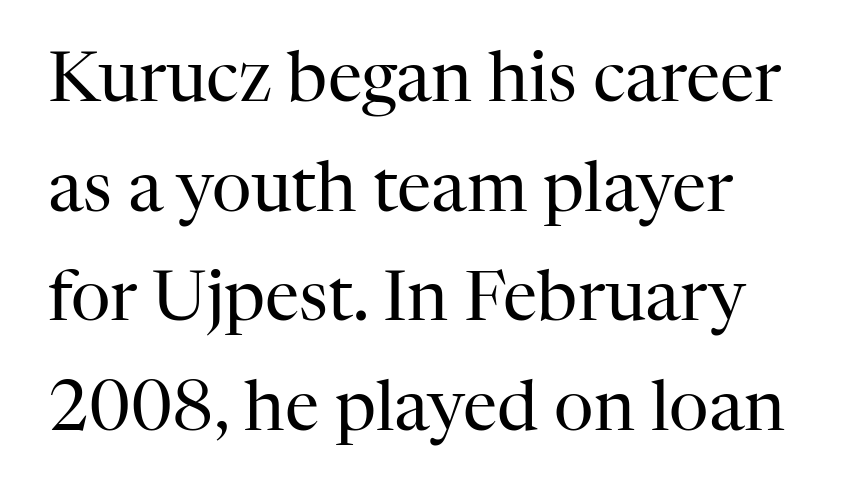
The image shows 69 px regular-weight serif type, upright; set normal line spacing (1.59x), normal letter spacing, not underlined; high stroke contrast and a medium x-height.
